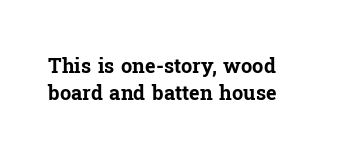
The image shows 20 px bold type, upright; set left-aligned, normal line spacing (1.33x), normal letter spacing, not underlined.
